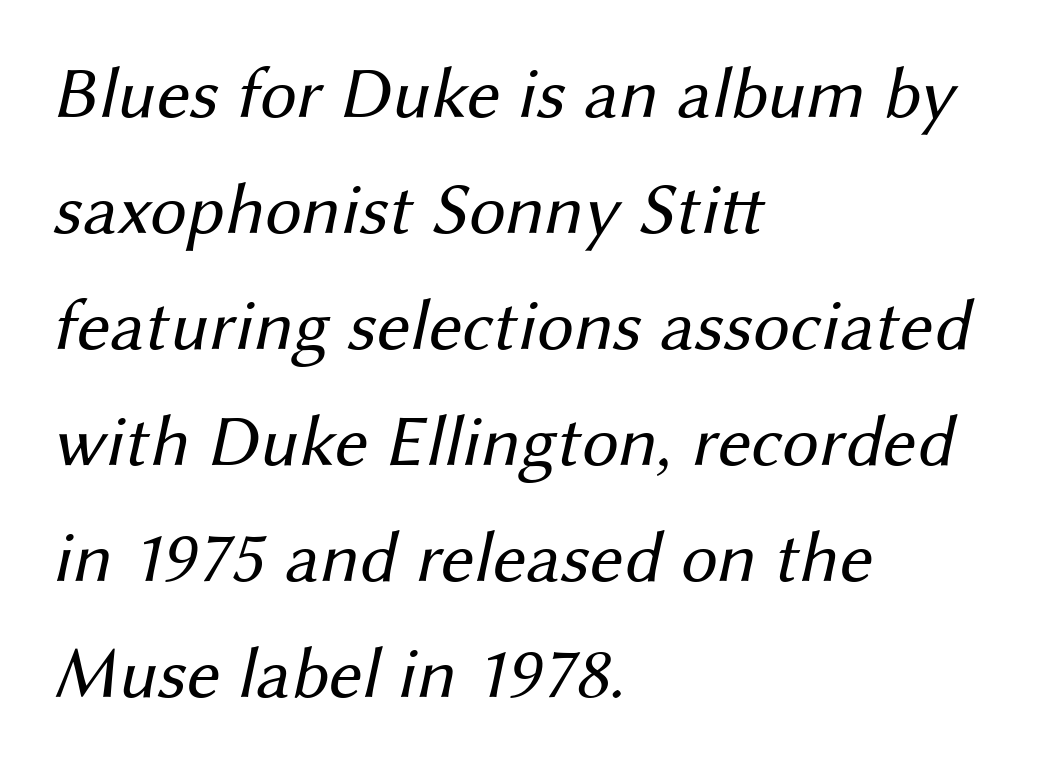
{"serif": "no", "bold": "no", "weight": "regular", "width": "normal", "stroke_contrast": "medium", "x_height": "medium", "monospaced": "no", "underline": "no", "align": "left", "line_spacing": "normal", "line_spacing_ratio": 1.59, "letter_spacing": "normal", "letter_spacing_em": 0.0, "glyph_px": 73}
